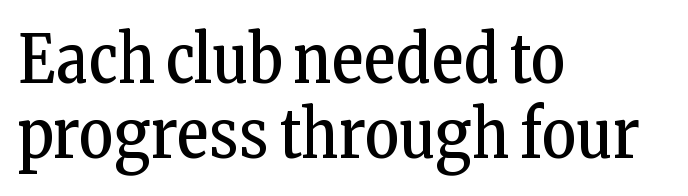
The image shows 66 px regular-weight, condensed serif type, upright; set left-aligned, tight line spacing (1.14x), normal letter spacing, not underlined; low stroke contrast and a medium x-height.
